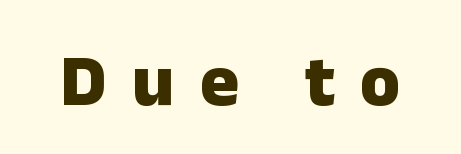
The image shows 73 px heavy sans-serif type, upright; set unusually wide letter spacing (+0.35 em), not underlined; low stroke contrast and a medium x-height.
